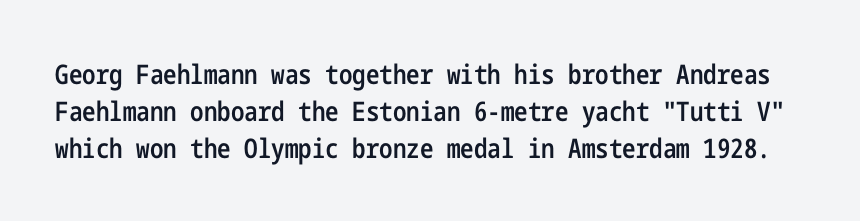
Q: Is the text bold? A: Semi-bold.
Q: Is the text italic (slanted)? A: No, it is upright.
Q: Is the text underlined? A: No.
Q: Is the spacing between letters normal or unusually wide? A: Normal.
Q: Is the spacing between lines tight, normal or loose? A: Normal.
